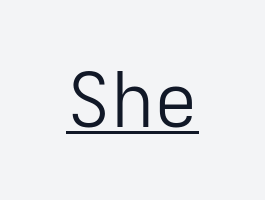
The image shows 76 px light sans-serif type, upright; set normal letter spacing, underlined; low stroke contrast and a medium x-height.
